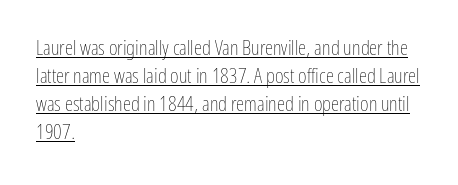
Q: Is the text bold? A: No.
Q: Is the text italic (slanted)? A: No, it is upright.
Q: Is the text underlined? A: Yes.
Q: How is the paragraph aligned? A: Left-aligned.
Q: Is the spacing between letters normal or unusually wide? A: Normal.
Q: Is the spacing between lines tight, normal or loose? A: Normal.
